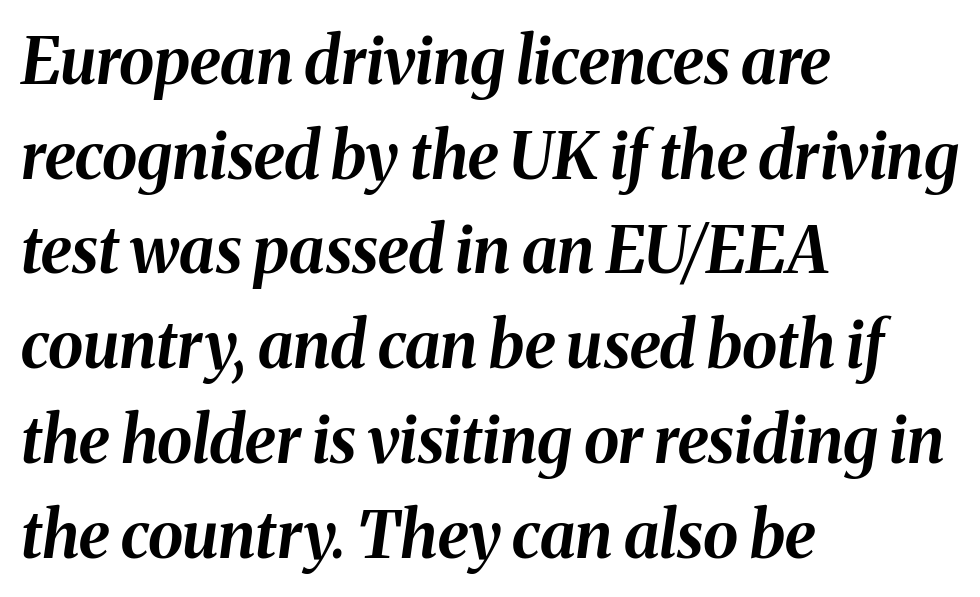
The image shows 64 px bold type, italic (leaning right); set left-aligned, normal line spacing (1.48x), normal letter spacing, not underlined; medium stroke contrast and a medium x-height.
